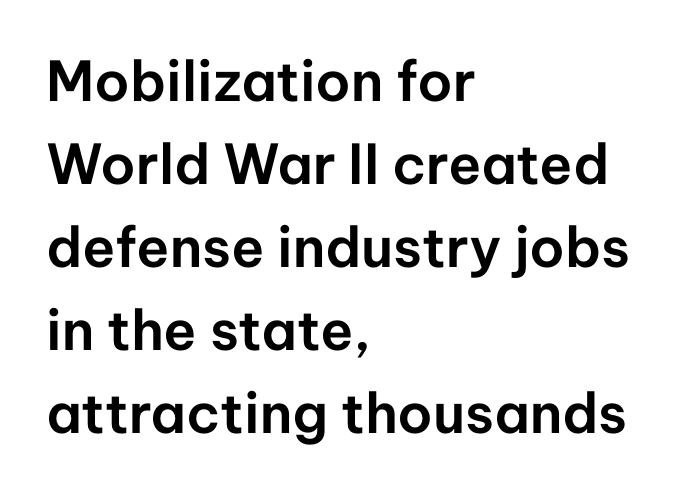
Q: Is the text italic (slanted)? A: No, it is upright.
Q: Is the typeface a serif or a sans-serif typeface? A: Sans-serif.
Q: Is the text underlined? A: No.
Q: How is the paragraph aligned? A: Left-aligned.
Q: Is the spacing between letters normal or unusually wide? A: Normal.
Q: Is the spacing between lines tight, normal or loose? A: Normal.
Q: Width (condensed, normal, or wide)? A: Normal.
Q: Stroke contrast? A: Low.
Q: x-height? A: Medium.
Q: Monospaced? A: No.
